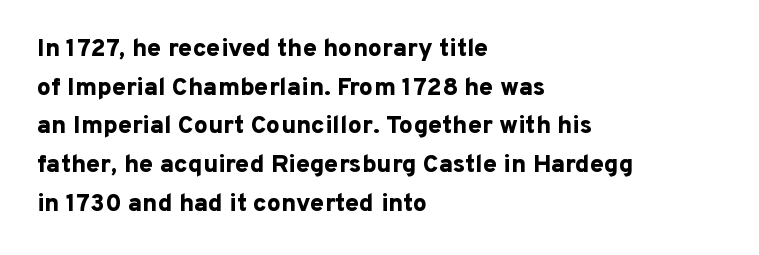
{"italic": "no", "bold": "yes", "underline": "no", "align": "left", "line_spacing": "normal", "line_spacing_ratio": 1.55, "letter_spacing": "normal", "letter_spacing_em": 0.0, "glyph_px": 25}
